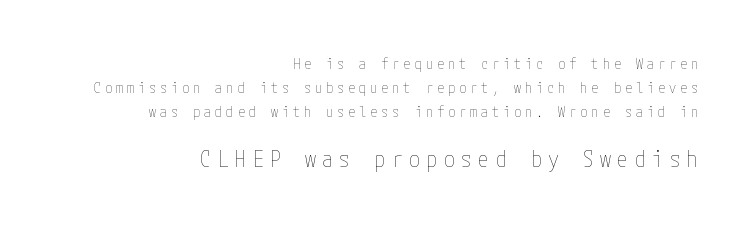
Q: Is the text bold? A: No.
Q: Is the text italic (slanted)? A: No, it is upright.
Q: Is the text underlined? A: No.
Q: How is the paragraph aligned? A: Right-aligned.
Q: Is the spacing between letters normal or unusually wide? A: Unusually wide.
Q: Which block of text is set in a larger size, the first (top) or the second (bottom)? A: The second (bottom) one.
